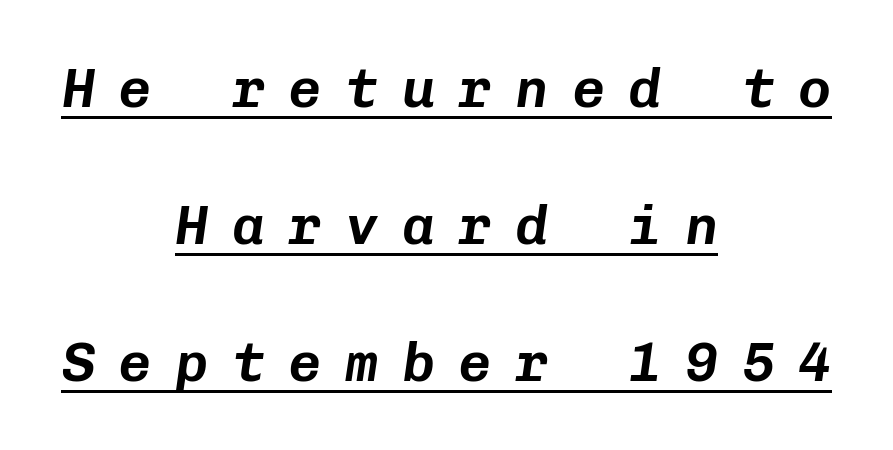
Does the lettering tilt? It does — this is italic. A centered setting, common on invitations and titles, is used for this passage. The rendered words wear a rule along their underside. Does extra space separate the letters? Yes, quite a lot of it.
